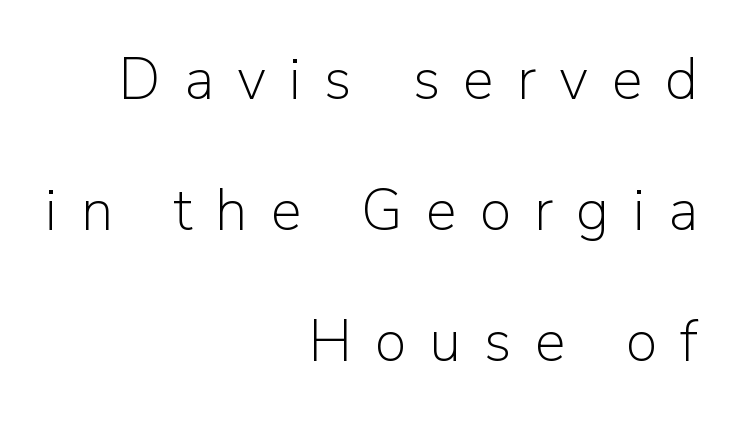
Q: Is the text bold? A: No.
Q: Is the text italic (slanted)? A: No, it is upright.
Q: Is the typeface a serif or a sans-serif typeface? A: Sans-serif.
Q: Is the text underlined? A: No.
Q: How is the paragraph aligned? A: Right-aligned.
Q: Is the spacing between letters normal or unusually wide? A: Unusually wide.
Q: Is the spacing between lines tight, normal or loose? A: Loose.
Q: Width (condensed, normal, or wide)? A: Normal.
Q: Stroke contrast? A: Low.
Q: x-height? A: Medium.
Q: Monospaced? A: No.
